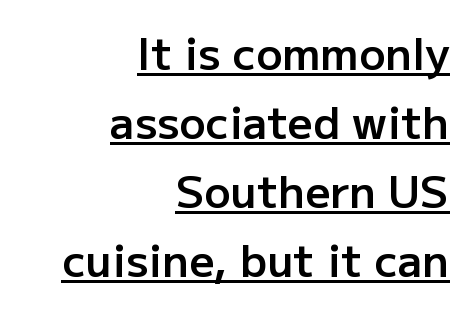
Ordinary non-slanted type is in use. Visually the block forms a straight wall on the right and a jagged coastline on the left. Do the characters align in a grid? No, the font is proportional. Nothing sits at the stroke ends, so this counts as sans-serif.
